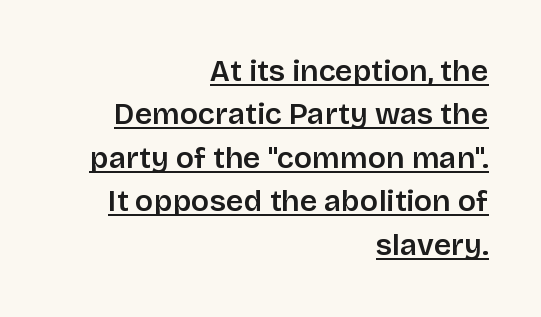
Q: Is the text bold? A: Semi-bold.
Q: Is the text italic (slanted)? A: No, it is upright.
Q: Is the typeface a serif or a sans-serif typeface? A: Sans-serif.
Q: Is the text underlined? A: Yes.
Q: How is the paragraph aligned? A: Right-aligned.
Q: Is the spacing between letters normal or unusually wide? A: Normal.
Q: Is the spacing between lines tight, normal or loose? A: Normal.
Q: Width (condensed, normal, or wide)? A: Normal.
Q: Stroke contrast? A: Low.
Q: x-height? A: Large.
Q: Monospaced? A: No.
